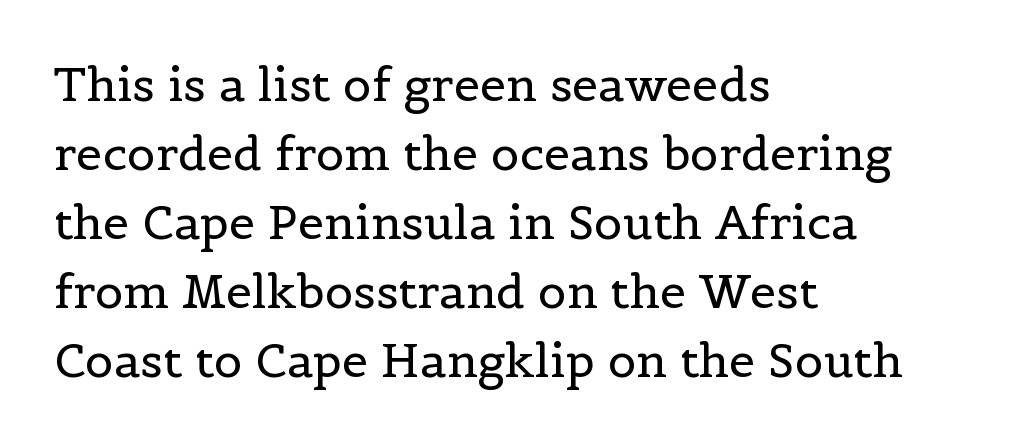
The image shows 47 px regular-weight serif type, upright; set left-aligned, normal line spacing (1.47x), normal letter spacing, not underlined; a medium x-height.
